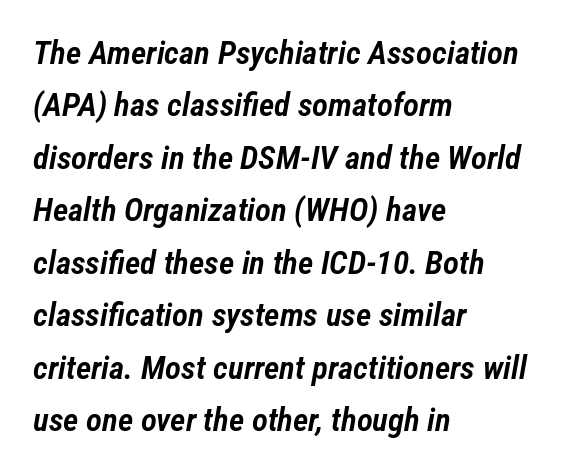
This rendering uses left alignment, leaving the right contour irregular. These lines sit exactly where default settings would place them. Do the characters align in a grid? No, the font is proportional. A typesetter would call this zero additional tracking.
